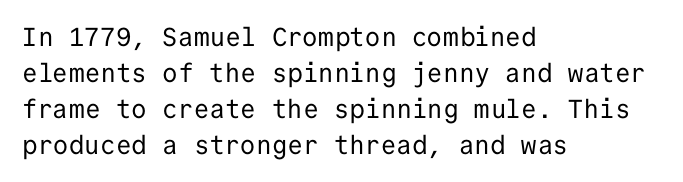
Q: Is the text bold? A: No.
Q: Is the text italic (slanted)? A: No, it is upright.
Q: Is the text underlined? A: No.
Q: How is the paragraph aligned? A: Left-aligned.
Q: Is the spacing between letters normal or unusually wide? A: Normal.
Q: Is the spacing between lines tight, normal or loose? A: Normal.
